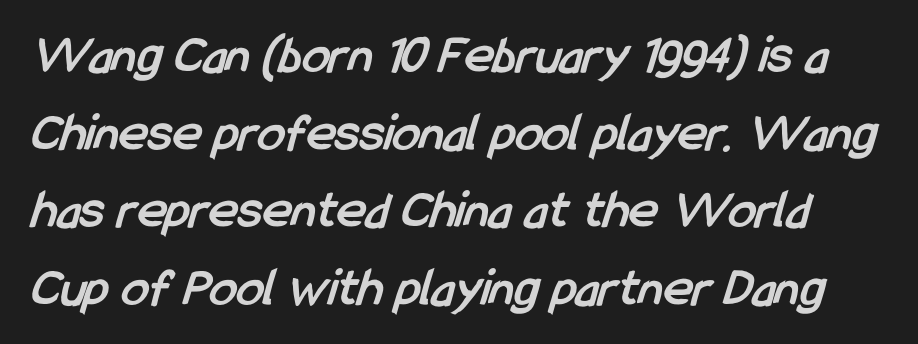
Q: Is the text bold? A: Yes.
Q: Is the typeface a serif or a sans-serif typeface? A: Sans-serif.
Q: Is the text underlined? A: No.
Q: Is the spacing between letters normal or unusually wide? A: Normal.
Q: Is the spacing between lines tight, normal or loose? A: Normal.
Q: Width (condensed, normal, or wide)? A: Condensed.
Q: Stroke contrast? A: Low.
Q: x-height? A: Medium.
Q: Monospaced? A: No.
